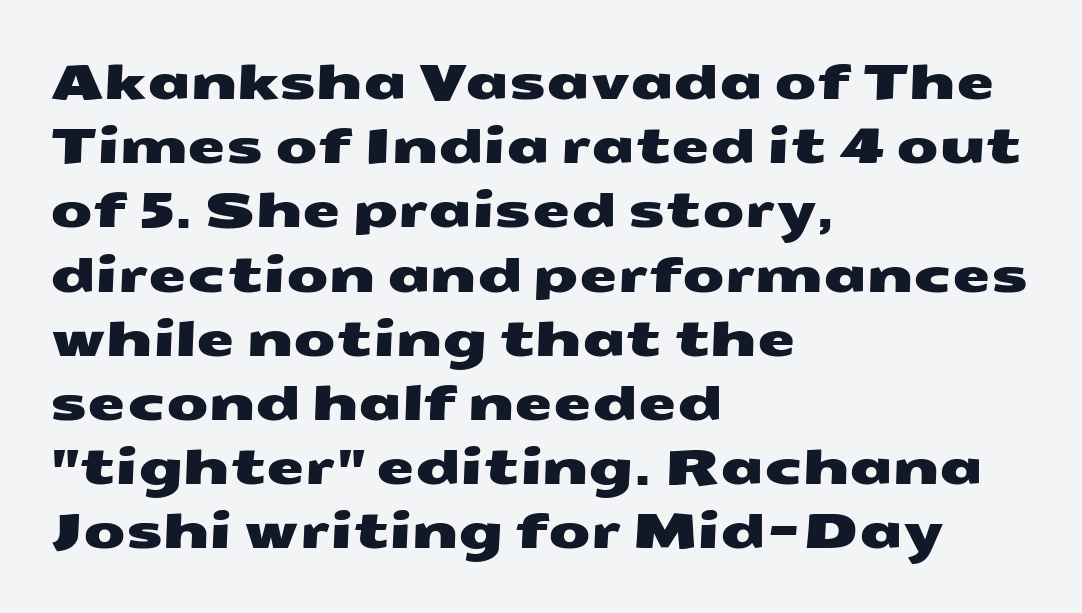
{"serif": "no", "width": "wide", "stroke_contrast": "medium", "x_height": "medium", "monospaced": "no", "underline": "no", "align": "left", "line_spacing": "normal", "line_spacing_ratio": 1.31, "letter_spacing": "normal", "letter_spacing_em": 0.0, "glyph_px": 49}
